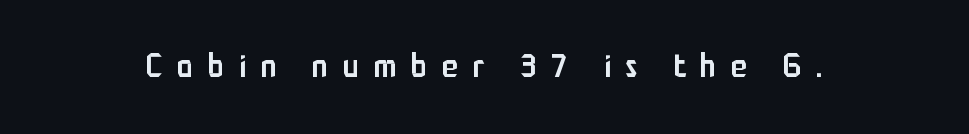
Weight check: semibold — heavier than regular, not quite bold. Spacing verdict: proportional, widths tailored to each character. Note: no serifs on the glyphs. There is plenty of visible air inserted between adjacent glyphs. Descenders are the only things crossing below the line.
